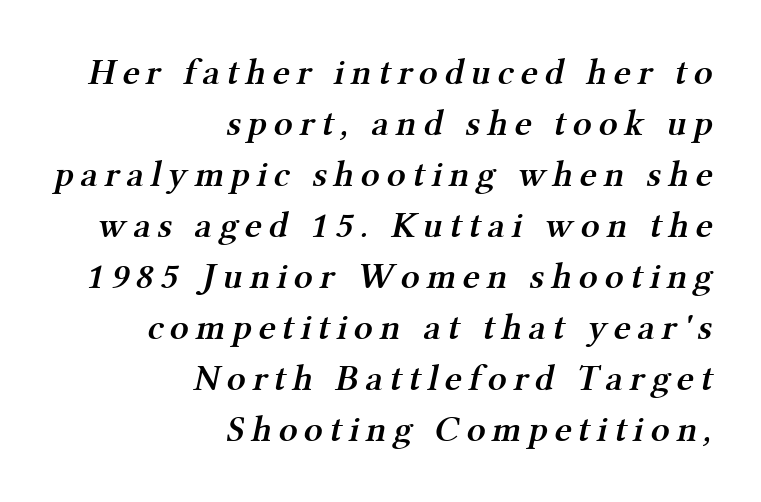
The image shows 37 px semibold serif type; set right-aligned, normal line spacing (1.38x), not underlined; medium stroke contrast and a medium x-height.
